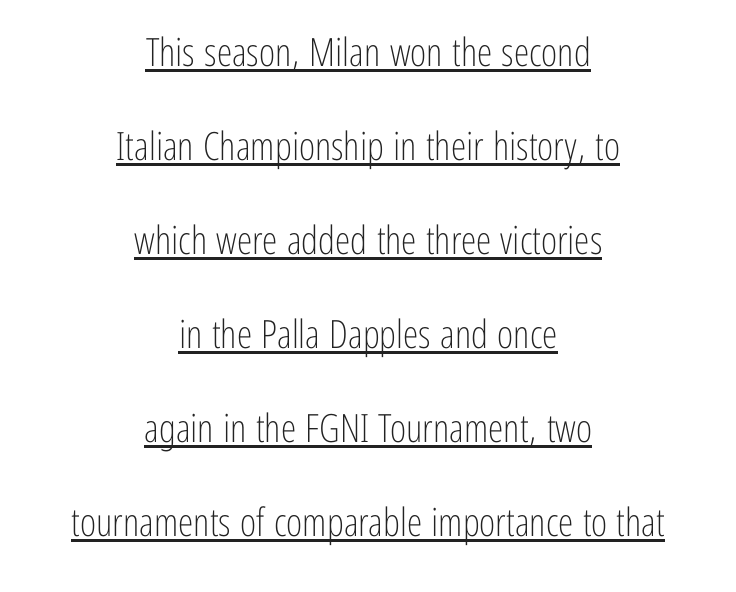
The image shows 39 px light, condensed sans-serif type, upright; set centered, loose line spacing (2.41x), normal letter spacing, underlined; low stroke contrast and a medium x-height.
